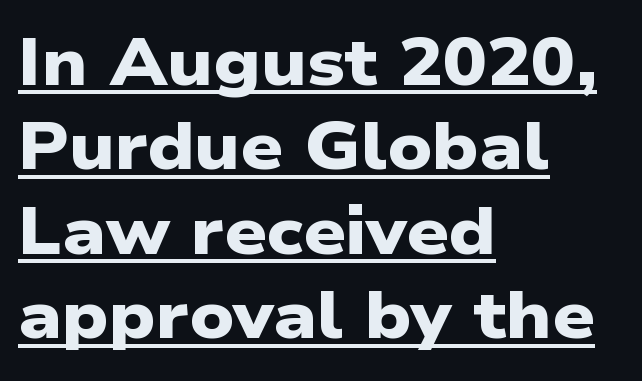
The image shows 66 px heavy, wide sans-serif type; set left-aligned, normal line spacing (1.28x), normal letter spacing, underlined; low stroke contrast and a medium x-height.
